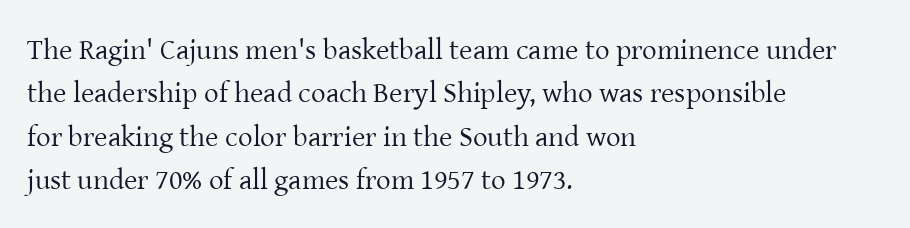
The image shows 29 px regular-weight serif type, upright; set left-aligned, normal line spacing (1.5x), normal letter spacing, not underlined; low stroke contrast and a medium x-height.
